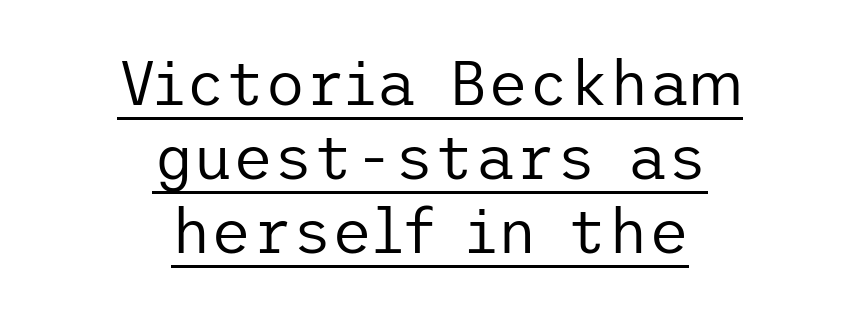
Nothing unusual about the tracking: characters are spaced as the font intends. Ascenders rise straight up at ninety degrees. Nothing heavy about these letters — not bold at all. Leftover space on each line is divided equally before and after the words.
